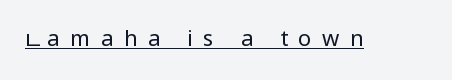
The image shows 22 px text type, upright; set unusually wide letter spacing (+0.48 em), underlined.
